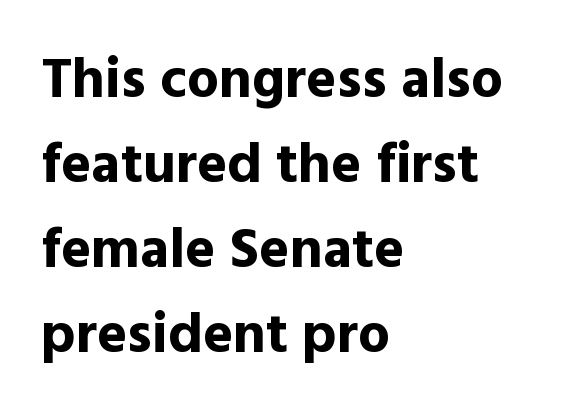
The image shows 57 px bold sans-serif type, upright; set left-aligned, normal line spacing (1.49x), normal letter spacing, not underlined; a medium x-height.
